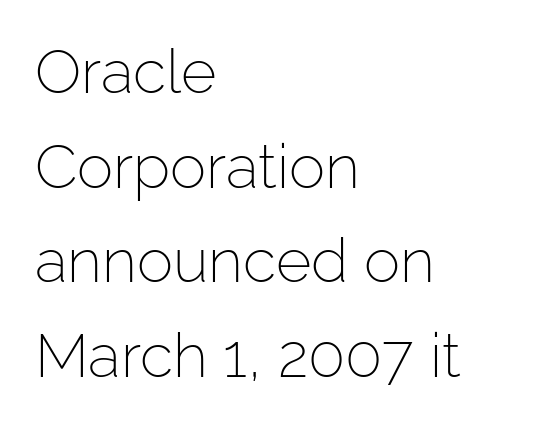
{"serif": "no", "italic": "no", "bold": "no", "weight": "light", "width": "normal", "stroke_contrast": "low", "x_height": "medium", "monospaced": "no", "underline": "no", "align": "left", "line_spacing": "normal", "line_spacing_ratio": 1.55, "letter_spacing": "normal", "letter_spacing_em": 0.0, "glyph_px": 61}
